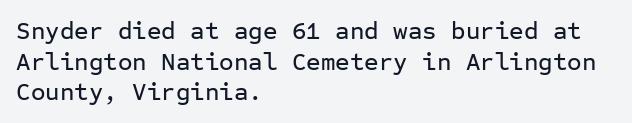
Q: Is the text italic (slanted)? A: No, it is upright.
Q: Is the text underlined? A: No.
Q: How is the paragraph aligned? A: Left-aligned.
Q: Is the spacing between letters normal or unusually wide? A: Normal.
